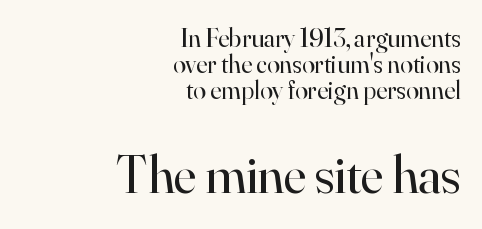
Q: Is the text bold? A: No.
Q: Is the text italic (slanted)? A: No, it is upright.
Q: Is the typeface a serif or a sans-serif typeface? A: Serif.
Q: Is the text underlined? A: No.
Q: How is the paragraph aligned? A: Right-aligned.
Q: Is the spacing between letters normal or unusually wide? A: Normal.
Q: Is the spacing between lines tight, normal or loose? A: Tight.
Q: Which block of text is set in a larger size, the first (top) or the second (bottom)? A: The second (bottom) one.
Q: Width (condensed, normal, or wide)? A: Normal.
Q: Stroke contrast? A: High.
Q: x-height? A: Small.
Q: Monospaced? A: No.
